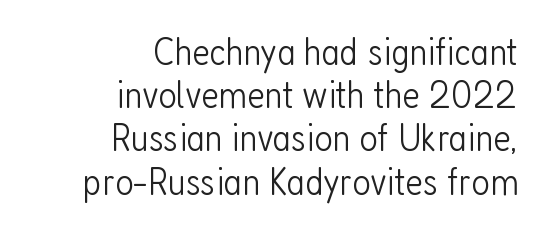
{"serif": "no", "italic": "no", "bold": "no", "weight": "light", "width": "condensed", "stroke_contrast": "low", "x_height": "medium", "monospaced": "no", "underline": "no", "align": "right", "line_spacing": "tight", "line_spacing_ratio": 1.08, "letter_spacing": "normal", "letter_spacing_em": 0.0, "glyph_px": 40}
